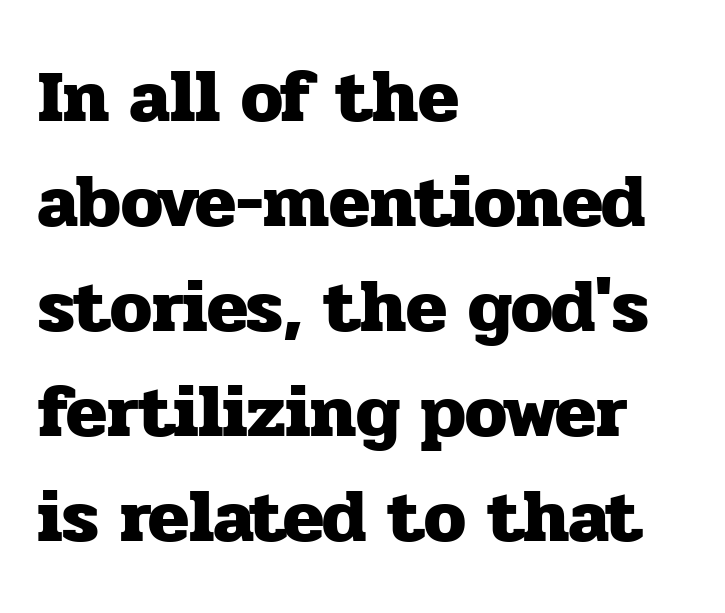
Line starts are locked; line ends wander. Type style note: has serifs. Does the weight exceed regular? Yes, all the way to bold. The font's upright variant was chosen for this text. Compared with typical paragraphs, the rows here are spaced about the same. Inter-character spacing is left at the font's built-in metrics.
